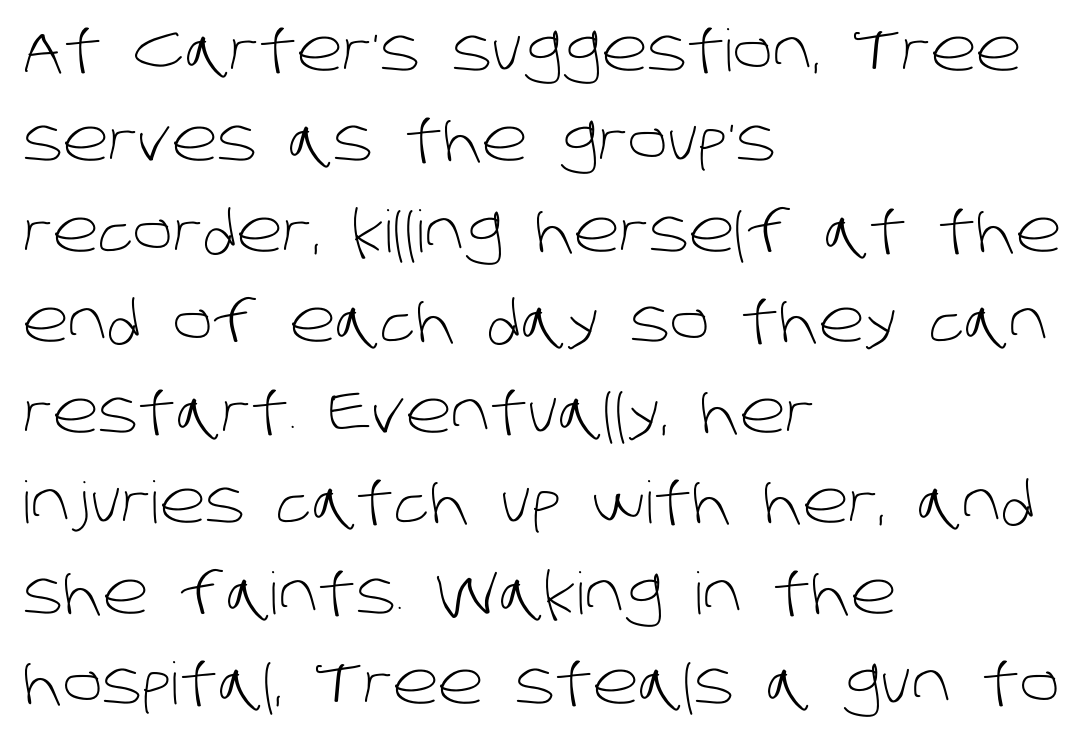
{"serif": "no", "bold": "no", "weight": "light", "width": "normal", "stroke_contrast": "low", "x_height": "large", "monospaced": "no", "underline": "no", "align": "left", "line_spacing": "normal", "line_spacing_ratio": 1.56, "letter_spacing": "normal", "letter_spacing_em": 0.0, "glyph_px": 58}
